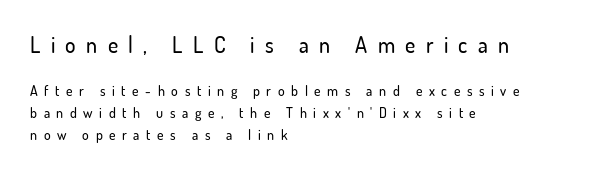
The image shows 22 px text type, upright; set left-aligned, normal line spacing (1.54x), unusually wide letter spacing (+0.47 em), not underlined; the first (top) block is 1.57x larger.
